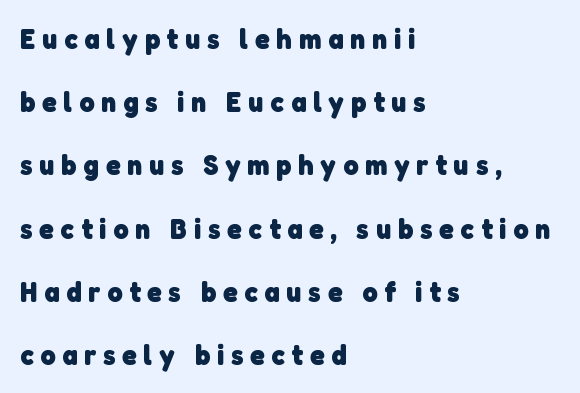
The image shows 29 px heavy sans-serif type; set left-aligned, loose line spacing (2.18x), unusually wide letter spacing (+0.23 em), not underlined; low stroke contrast and a medium x-height.
